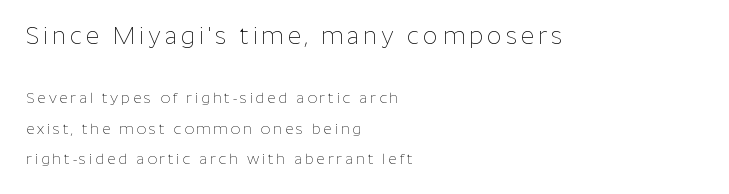
No chunkiness to these letters — they're not bold. Every stem runs plumb, perpendicular to the baseline. In CSS terms this would be text-align: left. The space between consecutive lines is lavish. The designer gave the opening block more size than the closing block.
